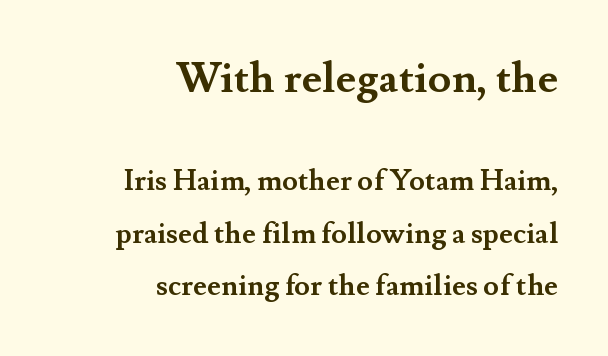
{"serif": "yes", "italic": "no", "bold": "yes", "weight": "semibold", "width": "normal", "stroke_contrast": "medium", "x_height": "small", "monospaced": "no", "underline": "no", "align": "right", "line_spacing_ratio": 1.81, "letter_spacing": "normal", "letter_spacing_em": 0.0, "larger_block": "first", "size_ratio": 1.48, "glyph_px": 43}
